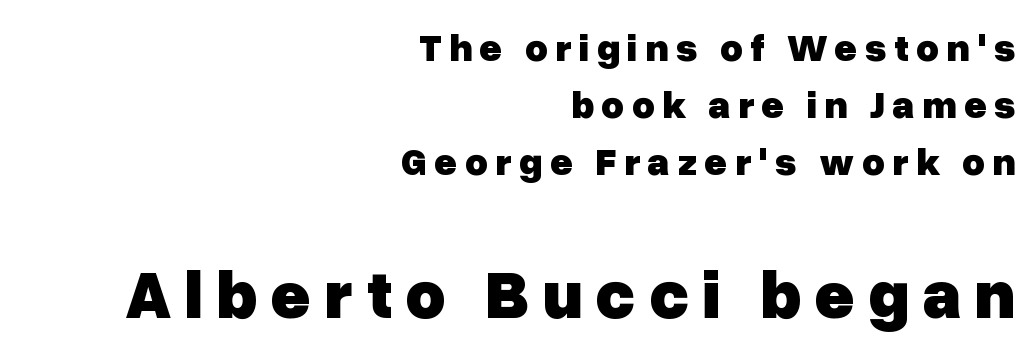
The image shows 69 px heavy sans-serif type, upright; set right-aligned, normal line spacing (1.46x), not underlined; the second (bottom) block is 1.77x larger; low stroke contrast and a medium x-height.
